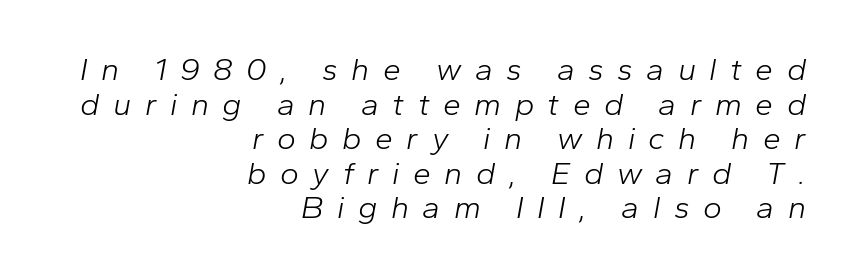
Here the glyphs are tracked loosely, breaking word shapes into spaced letters. The strokes are not fattened; the text isn't bold. A flush-right, rag-left setting is used for this passage. The letters are slanted; this is an italic face. The baseline area is clear.
